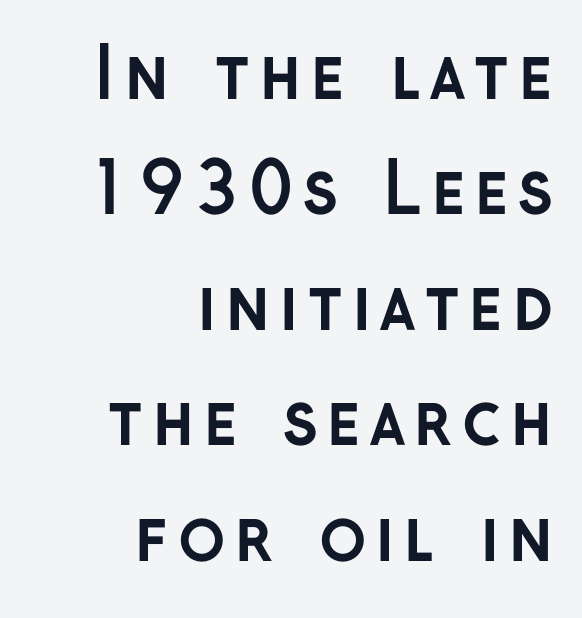
{"serif": "no", "italic": "no", "bold": "yes", "weight": "semibold", "width": "normal", "stroke_contrast": "low", "x_height": "medium", "monospaced": "no", "underline": "no", "align": "right", "line_spacing": "normal", "line_spacing_ratio": 1.65, "glyph_px": 70}
